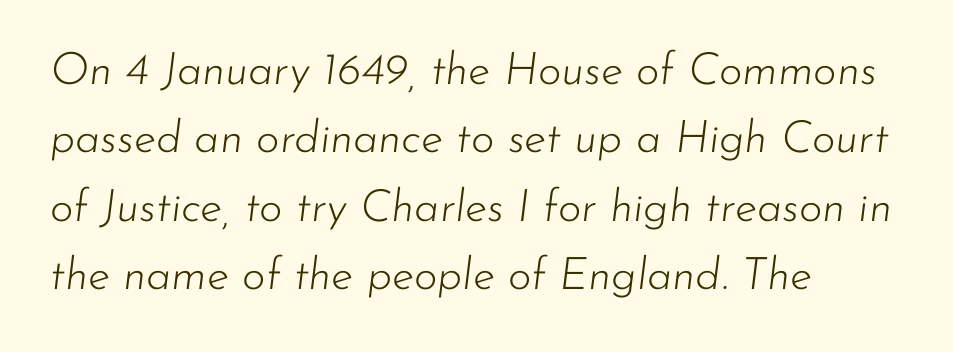
{"italic": "yes", "lean": "right", "slant_degrees": 7, "bold": "no", "weight": "light", "width": "normal", "stroke_contrast": "low", "x_height": "small", "monospaced": "no", "underline": "no", "align": "left", "line_spacing": "normal", "line_spacing_ratio": 1.52, "letter_spacing": "normal", "letter_spacing_em": 0.0, "glyph_px": 45}
